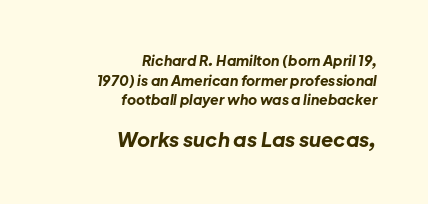
{"italic": "yes", "lean": "right", "slant_degrees": 8, "bold": "yes", "underline": "no", "align": "right", "line_spacing": "normal", "line_spacing_ratio": 1.41, "letter_spacing": "normal", "letter_spacing_em": 0.0, "larger_block": "second", "size_ratio": 1.43, "glyph_px": 20}
